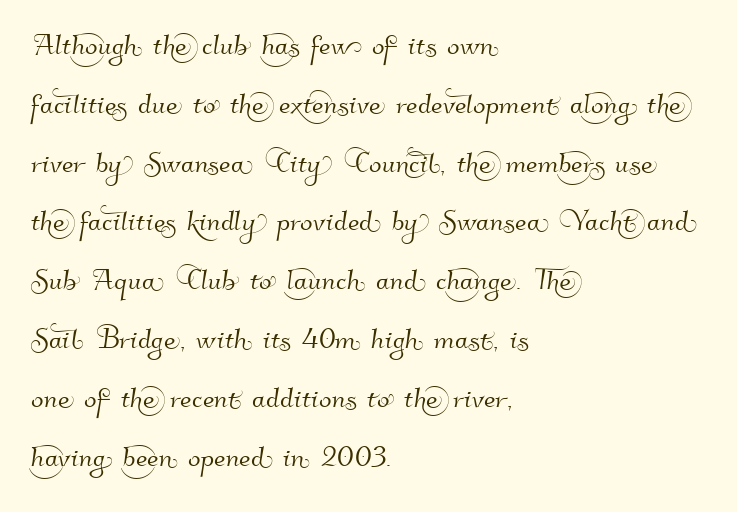
Q: Is the typeface a serif or a sans-serif typeface? A: Sans-serif.
Q: Is the text underlined? A: No.
Q: How is the paragraph aligned? A: Left-aligned.
Q: Is the spacing between letters normal or unusually wide? A: Normal.
Q: Is the spacing between lines tight, normal or loose? A: Normal.
Q: Width (condensed, normal, or wide)? A: Normal.
Q: Stroke contrast? A: High.
Q: x-height? A: Small.
Q: Monospaced? A: No.
